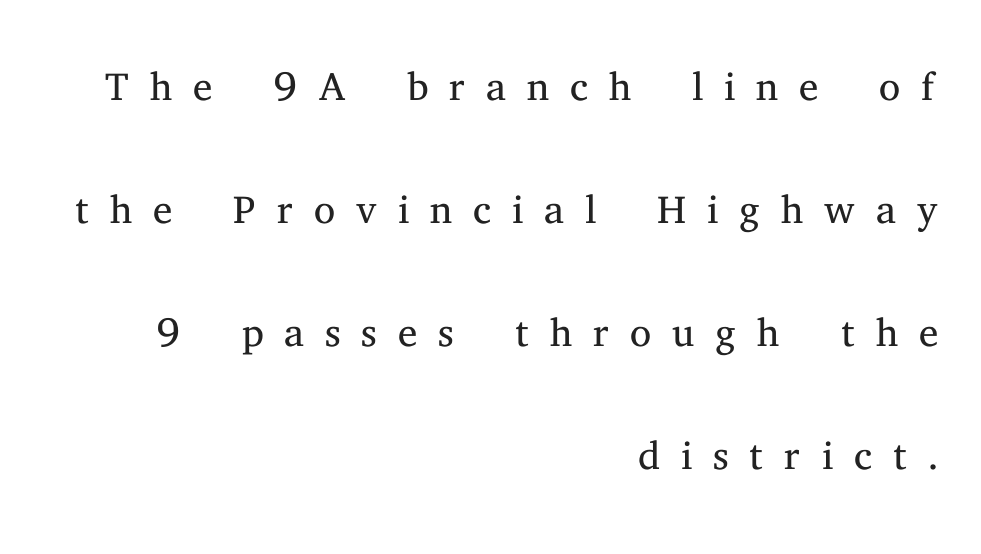
Q: Is the text bold? A: No.
Q: Is the text italic (slanted)? A: No, it is upright.
Q: Is the typeface a serif or a sans-serif typeface? A: Serif.
Q: Is the text underlined? A: No.
Q: How is the paragraph aligned? A: Right-aligned.
Q: Is the spacing between letters normal or unusually wide? A: Unusually wide.
Q: Is the spacing between lines tight, normal or loose? A: Loose.
Q: Width (condensed, normal, or wide)? A: Normal.
Q: Stroke contrast? A: Medium.
Q: x-height? A: Medium.
Q: Monospaced? A: No.
